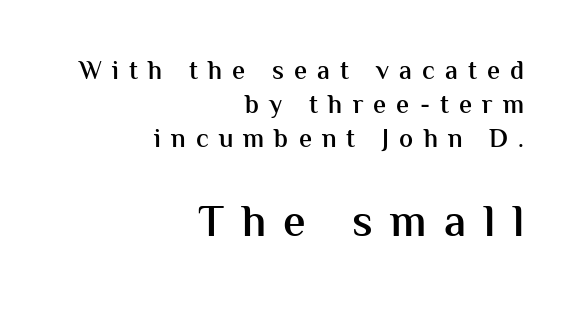
The image shows 45 px semibold sans-serif type, upright; set right-aligned, normal line spacing (1.31x), unusually wide letter spacing (+0.39 em), not underlined; the second (bottom) block is 1.73x larger; medium stroke contrast and a medium x-height.
